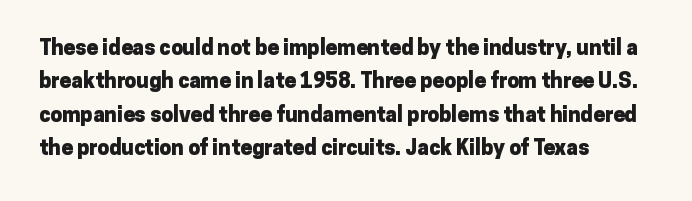
The image shows 21 px bold type, upright; set left-aligned, normal line spacing (1.59x), normal letter spacing, not underlined.
